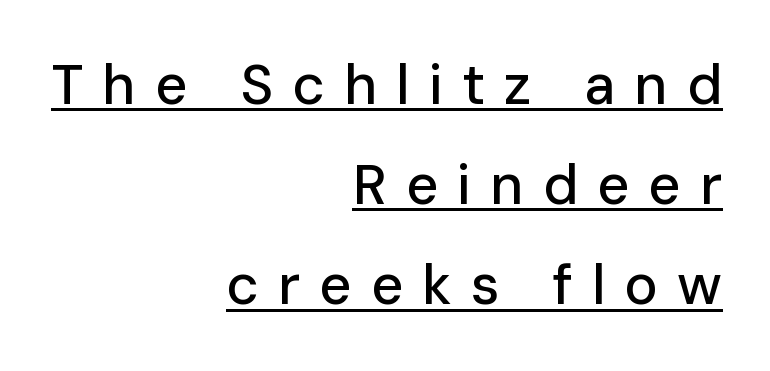
{"serif": "no", "italic": "no", "width": "normal", "stroke_contrast": "low", "x_height": "medium", "monospaced": "no", "underline": "yes", "align": "right", "line_spacing_ratio": 1.79, "letter_spacing": "wide", "letter_spacing_em": 0.34, "glyph_px": 56}
